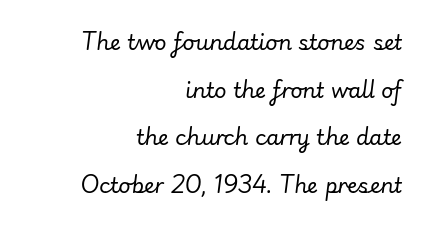
Q: Is the text bold? A: No.
Q: Is the text italic (slanted)? A: Yes, it leans right by about 7 degrees.
Q: Is the text underlined? A: No.
Q: How is the paragraph aligned? A: Right-aligned.
Q: Is the spacing between letters normal or unusually wide? A: Normal.
Q: Is the spacing between lines tight, normal or loose? A: Loose.
